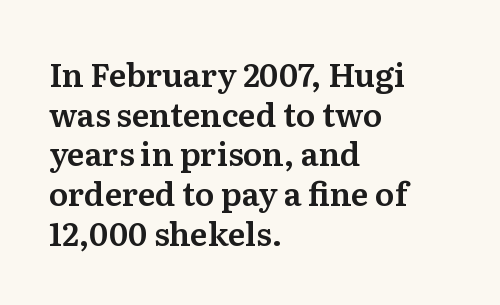
Unlike italic type, these characters show no tilt at all. The text was rendered using a seriffed face with decorative stroke endings. Descenders hang freely into open space. Each line starts at the same left margin while the right side varies. The letters advance in unequal steps, a hallmark of proportional type.
